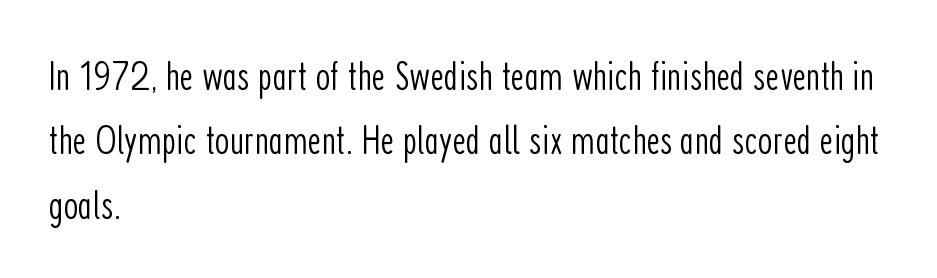
The lines sit at an ordinary, default distance from one another. Stems and bowls with no extra thickness — not bold. This rendering leaves character spacing at its baseline value. Unlike a traditional serif, this face leaves its strokes unadorned.
